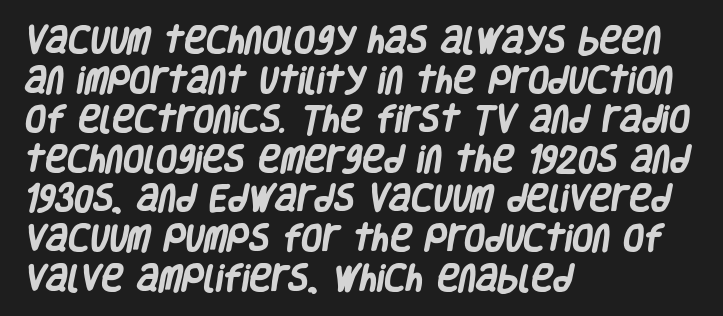
The image shows 30 px heavy, condensed sans-serif type; set left-aligned, normal line spacing (1.32x), normal letter spacing, not underlined; low stroke contrast and a large x-height.
